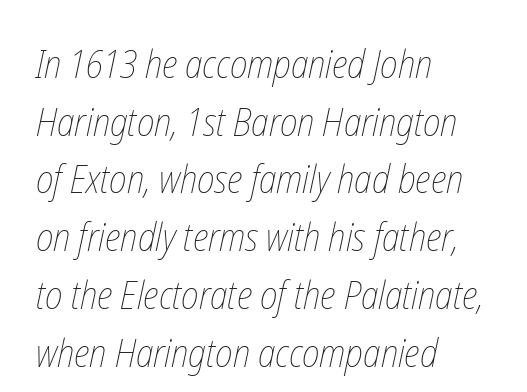
Q: Is the text bold? A: No.
Q: Is the text underlined? A: No.
Q: How is the paragraph aligned? A: Left-aligned.
Q: Is the spacing between letters normal or unusually wide? A: Normal.
Q: Is the spacing between lines tight, normal or loose? A: Normal.
Q: Width (condensed, normal, or wide)? A: Condensed.
Q: Stroke contrast? A: Low.
Q: x-height? A: Medium.
Q: Monospaced? A: No.
